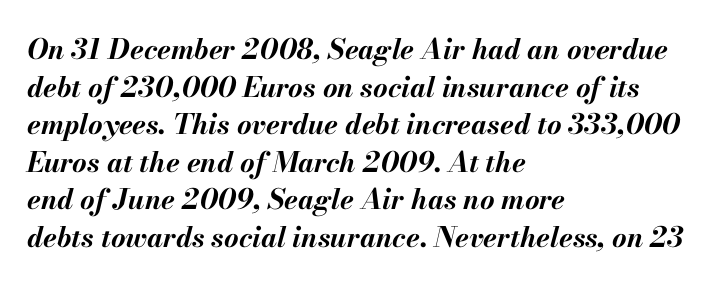
The image shows 28 px bold type, italic (leaning right); set left-aligned, normal line spacing (1.34x), normal letter spacing, not underlined; medium stroke contrast and a small x-height.
